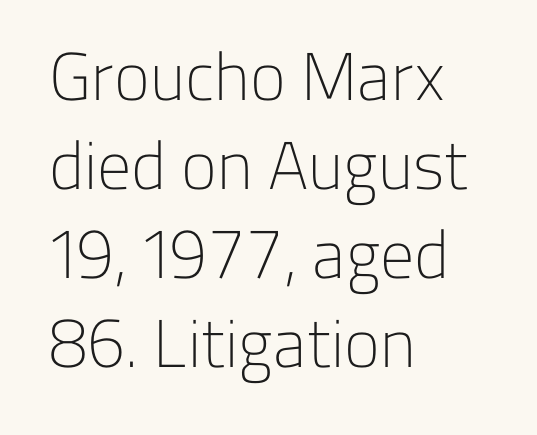
The image shows 68 px light sans-serif type, upright; set left-aligned, normal line spacing (1.31x), normal letter spacing, not underlined; low stroke contrast and a medium x-height.
